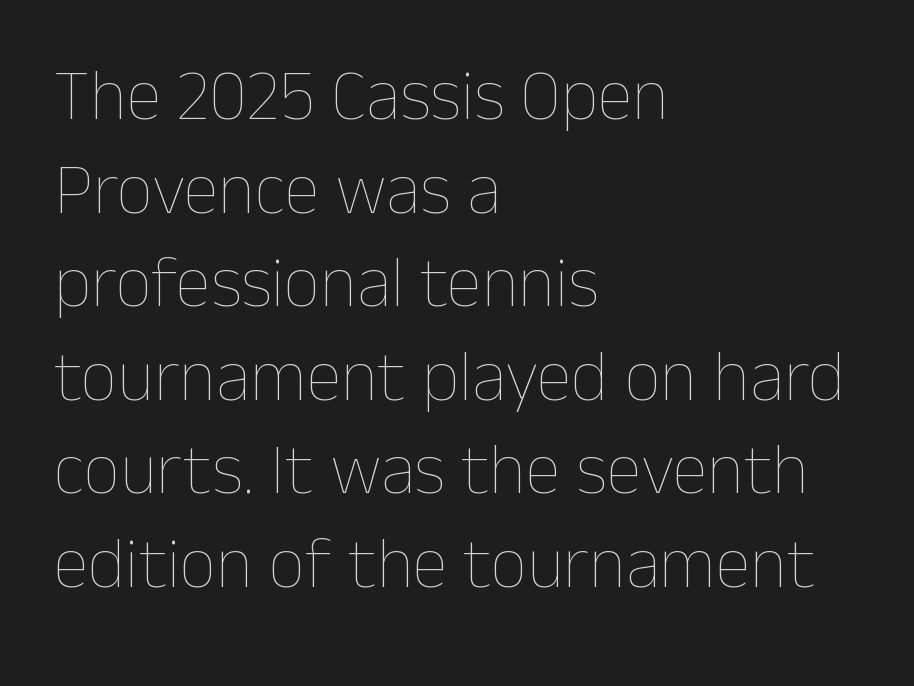
{"italic": "no", "bold": "no", "weight": "thin", "width": "normal", "stroke_contrast": "low", "x_height": "medium", "monospaced": "no", "underline": "no", "align": "left", "line_spacing": "normal", "line_spacing_ratio": 1.3, "letter_spacing": "normal", "letter_spacing_em": 0.0, "glyph_px": 72}
